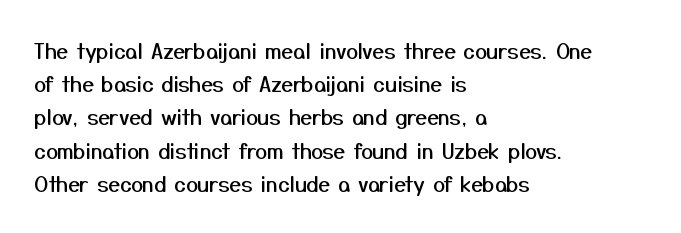
{"italic": "no", "underline": "no", "align": "left", "line_spacing": "normal", "line_spacing_ratio": 1.58, "letter_spacing": "normal", "letter_spacing_em": 0.0, "glyph_px": 21}
